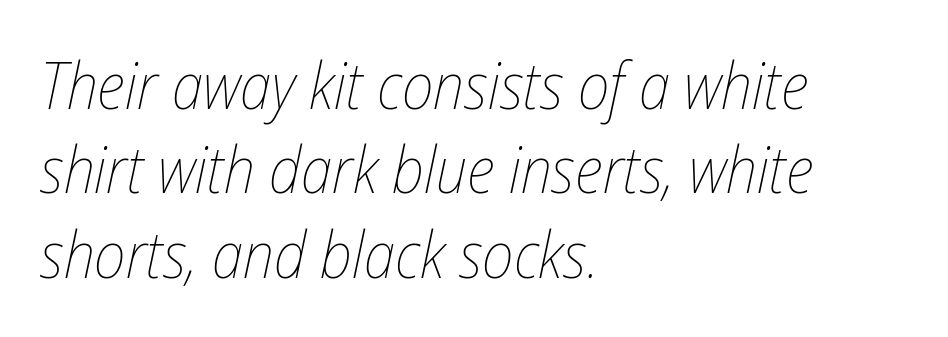
A quiet, ordinary-to-light weight characterises the typeface. Short and long lines alike share a common starting point at left. Think of a printed novel: that variable character pitch is what you see here. A typesetter would mark this as italic. The words here are not underlined. How would I describe the line gaps? Plain and ordinary.
